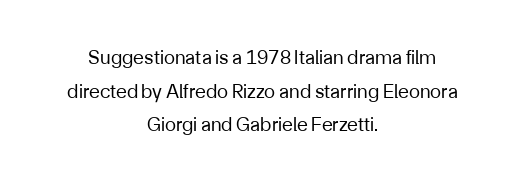
{"italic": "no", "bold": "no", "underline": "no", "align": "center", "line_spacing": "normal", "line_spacing_ratio": 1.68, "letter_spacing": "normal", "letter_spacing_em": 0.0, "glyph_px": 20}
